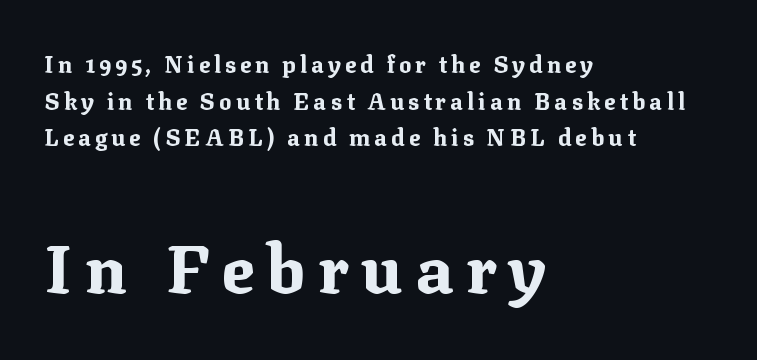
{"serif": "yes", "italic": "no", "bold": "yes", "weight": "bold", "width": "normal", "stroke_contrast": "medium", "x_height": "medium", "monospaced": "no", "underline": "no", "align": "left", "line_spacing": "normal", "line_spacing_ratio": 1.59, "larger_block": "second", "size_ratio": 2.96, "glyph_px": 68}
